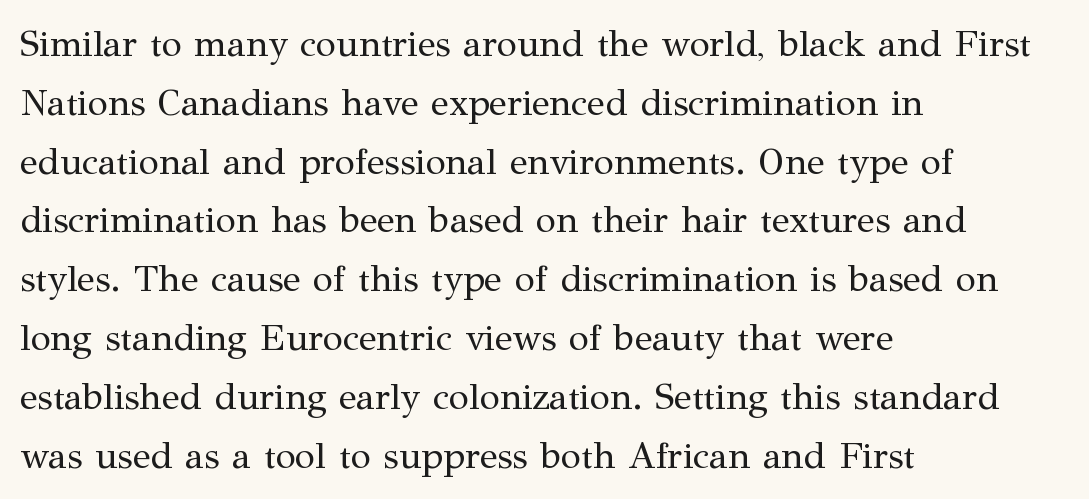
The image shows 37 px regular-weight serif type, upright; set left-aligned, normal line spacing (1.59x), normal letter spacing, not underlined; medium stroke contrast and a medium x-height.
